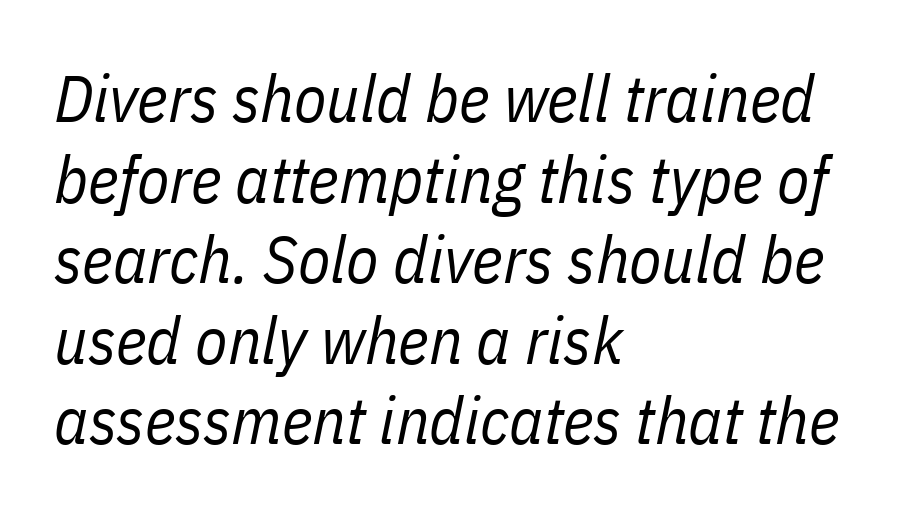
Q: Is the text bold? A: No.
Q: Is the text italic (slanted)? A: Yes, it leans right by about 11 degrees.
Q: Is the text underlined? A: No.
Q: How is the paragraph aligned? A: Left-aligned.
Q: Is the spacing between letters normal or unusually wide? A: Normal.
Q: Width (condensed, normal, or wide)? A: Condensed.
Q: Stroke contrast? A: Low.
Q: x-height? A: Medium.
Q: Monospaced? A: No.
